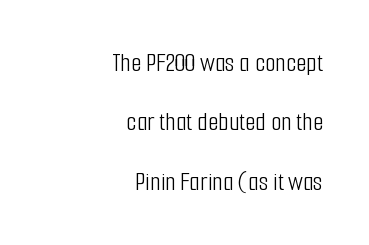
The image shows 27 px text type, upright; set right-aligned, loose line spacing (2.2x), normal letter spacing, not underlined.
